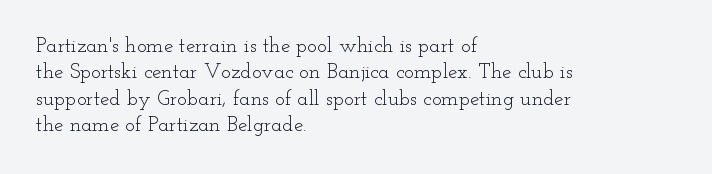
{"italic": "no", "bold": "no", "underline": "no", "align": "left", "line_spacing": "normal", "line_spacing_ratio": 1.26, "letter_spacing": "normal", "letter_spacing_em": 0.0, "glyph_px": 21}
